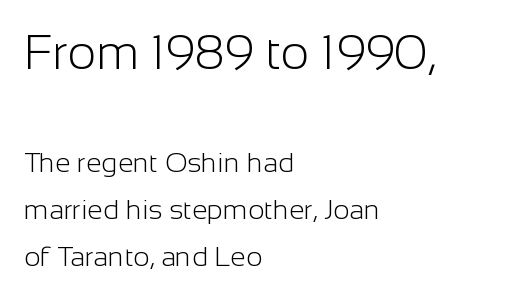
The image shows 49 px light sans-serif type, upright; set left-aligned, normal line spacing (1.68x), normal letter spacing, not underlined; the first (top) block is 1.75x larger; low stroke contrast and a medium x-height.
